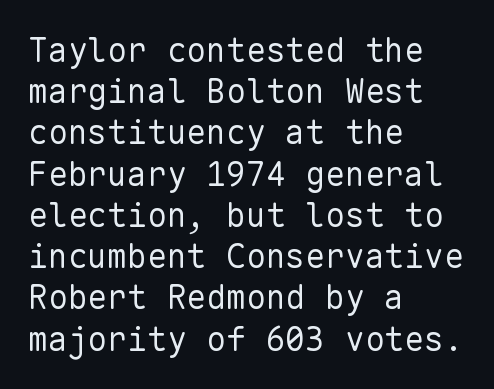
{"serif": "no", "italic": "no", "bold": "no", "weight": "regular", "width": "normal", "stroke_contrast": "low", "x_height": "medium", "monospaced": "yes", "underline": "no", "align": "left", "line_spacing": "normal", "line_spacing_ratio": 1.25, "letter_spacing": "normal", "letter_spacing_em": 0.0, "glyph_px": 33}
